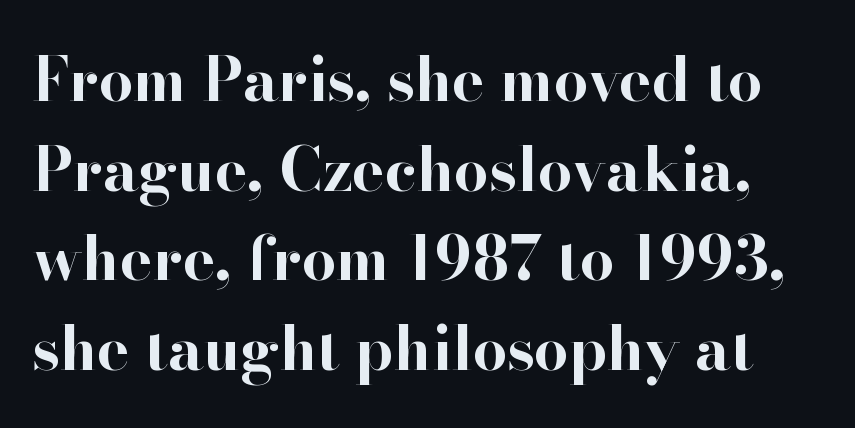
The letters are bold, with thick, heavy strokes. Note: serifs present on the glyphs. Notice how the stems are strictly vertical — no italics here. Words float on clear page, feet unadorned. The rendering uses natural spacing where letterforms have individual widths.
